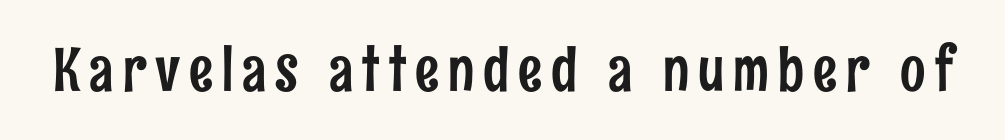
The image shows 60 px condensed sans-serif type, upright; set not underlined; low stroke contrast and a medium x-height.
